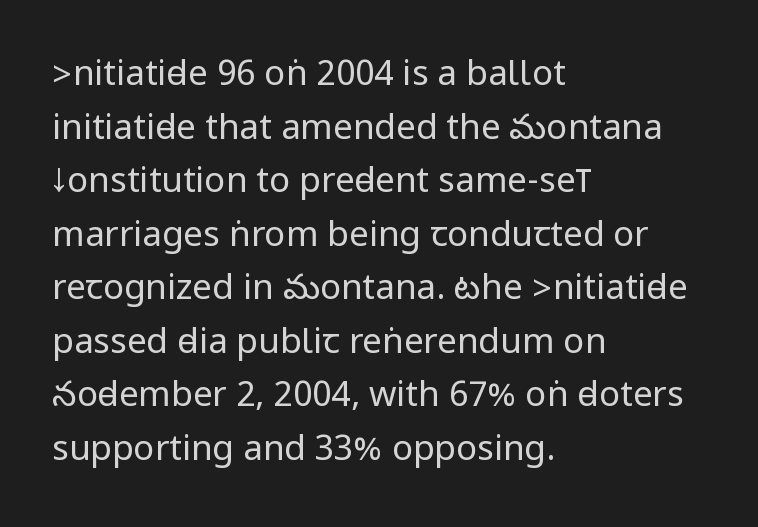
The lines sit at an ordinary, default distance from one another. Grotesque or geometric, the face here clearly has no serifs. Letters rest on an invisible, unmarked baseline. No heavy texture on the line: the type isn't bold. A student would call this left alignment; a typographer would say flush left, rag right. Posture: upright roman.
